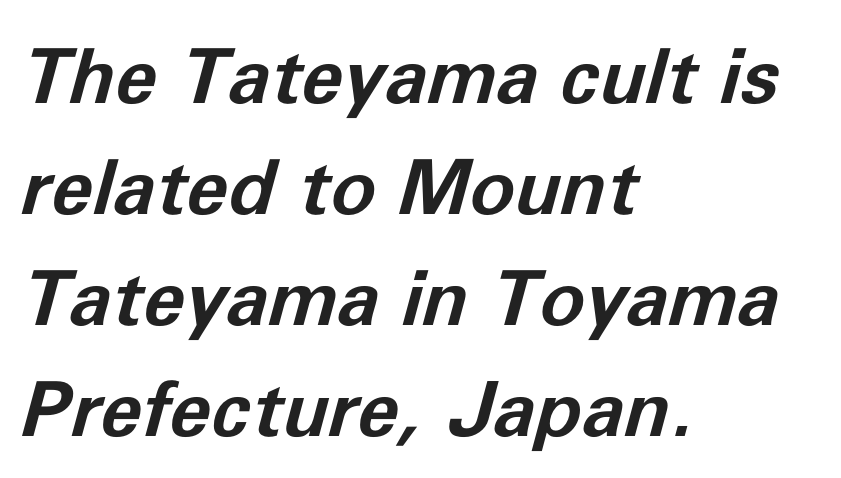
The leading is moderate, giving the passage an even texture. Proportional: the letters do not fall into vertical columns. Set as a true bold cut, around the 700 mark. The glyphs are unaccompanied by any horizontal stroke below them.
